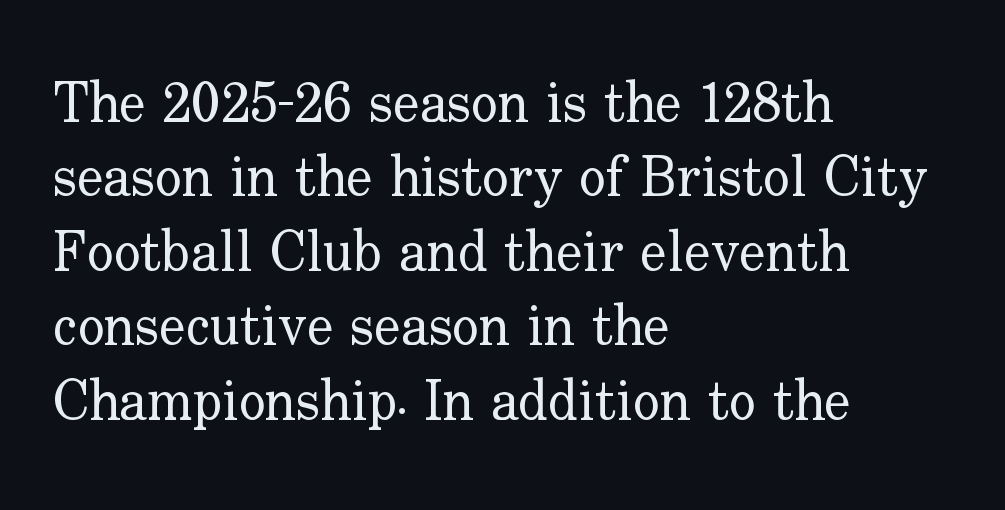
Here the designer chose a conventional face with non-uniform glyph widths. A typesetter would mark this as roman, not italic. If you measured baseline to baseline, you'd find a middling distance. A light-to-regular cut is what we see here. Compared with typical body copy, the letter spacing here is the same. Quick note: underline off.
